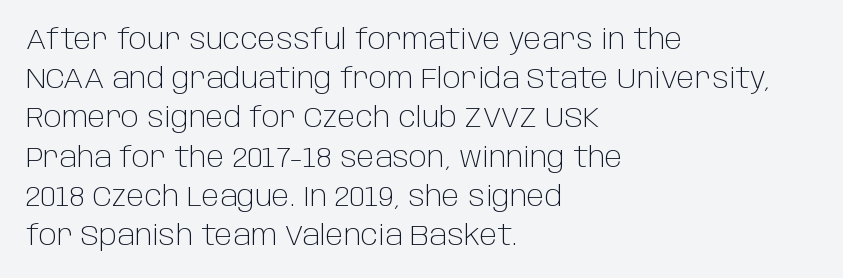
The rendering uses natural spacing where letterforms have individual widths. Plain, unruled lines of type. This block has exactly the height ordinary leading produces. No chunkiness to these letters — they're not bold. In CSS terms this would be text-align: left. Tracking here is standard; glyphs follow each other at the usual distance.
